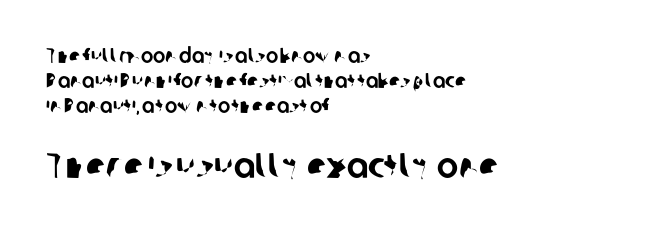
{"serif": "no", "width": "normal", "stroke_contrast": "low", "x_height": "medium", "monospaced": "no", "underline": "no", "align": "left", "line_spacing_ratio": 1.19, "letter_spacing": "normal", "letter_spacing_em": 0.0, "larger_block": "second", "size_ratio": 1.71, "glyph_px": 36}
